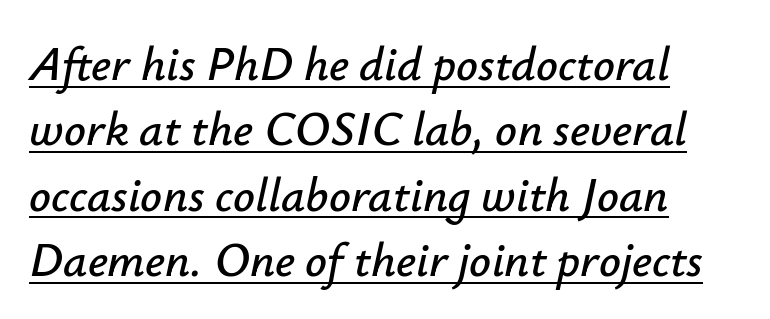
You could not count columns in this text — the font is proportionally spaced. Italic? Definitely — the glyphs are oblique. Tracking value appears to be zero — textbook default spacing. This sample keeps an unexceptional amount of space between lines. Line beginnings align vertically; line endings do not. Beneath each row of characters lies a ruled line.
